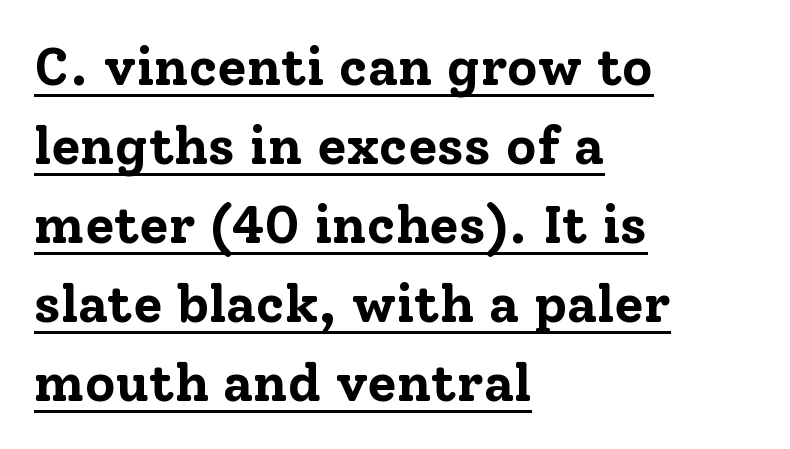
{"serif": "yes", "italic": "no", "bold": "yes", "weight": "bold", "width": "normal", "stroke_contrast": "low", "x_height": "medium", "monospaced": "no", "underline": "yes", "align": "left", "line_spacing": "normal", "line_spacing_ratio": 1.49, "letter_spacing": "normal", "letter_spacing_em": 0.0, "glyph_px": 53}
